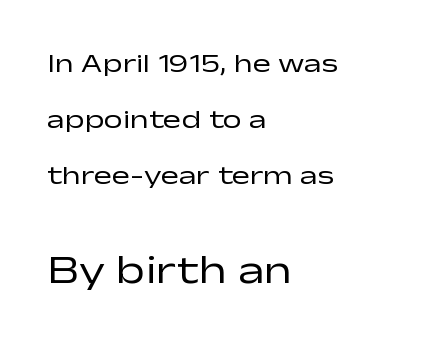
The image shows 40 px regular-weight, wide sans-serif type, upright; set left-aligned, loose line spacing (2.08x), normal letter spacing, not underlined; the second (bottom) block is 1.48x larger; low stroke contrast and a medium x-height.
